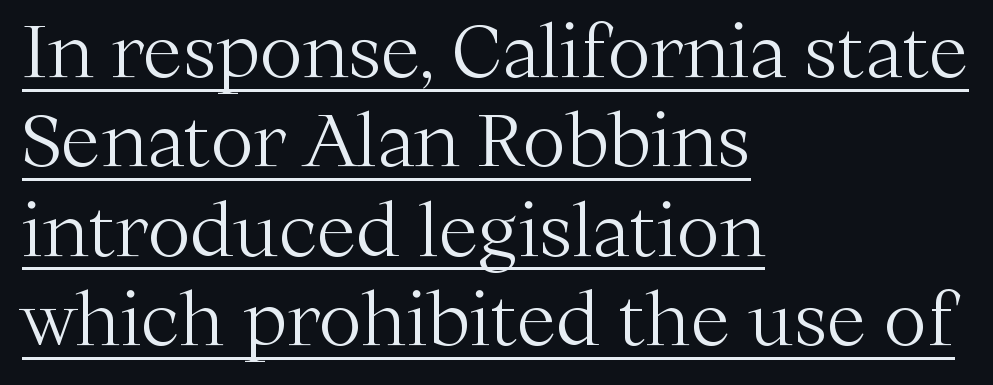
{"serif": "yes", "italic": "no", "bold": "no", "weight": "light", "width": "normal", "stroke_contrast": "medium", "x_height": "medium", "monospaced": "no", "underline": "yes", "align": "left", "line_spacing_ratio": 1.24, "letter_spacing": "normal", "letter_spacing_em": 0.0, "glyph_px": 72}
